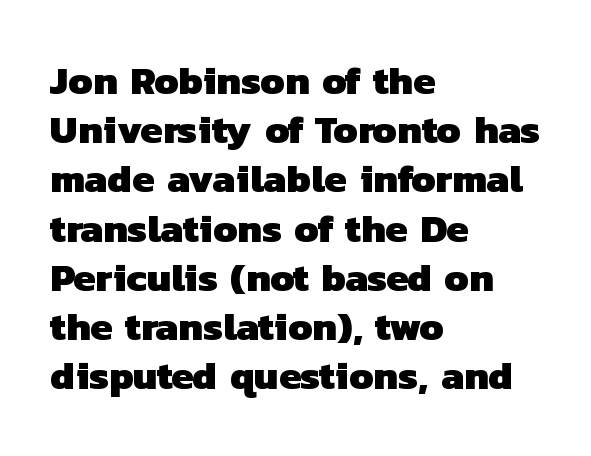
{"serif": "no", "bold": "yes", "weight": "heavy", "width": "normal", "stroke_contrast": "low", "x_height": "medium", "monospaced": "no", "underline": "no", "align": "left", "line_spacing_ratio": 1.23, "letter_spacing": "normal", "letter_spacing_em": 0.0, "glyph_px": 40}
